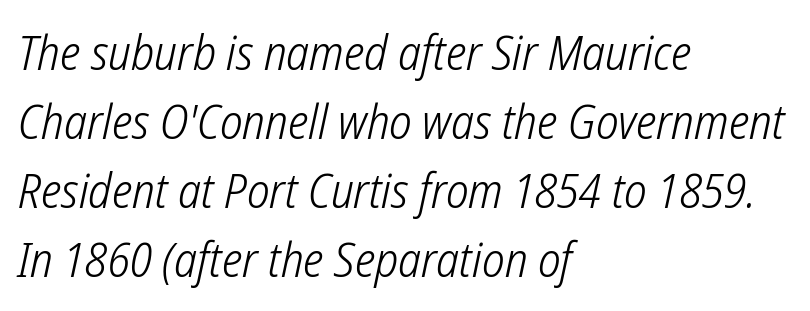
Q: Is the text bold? A: No.
Q: Is the typeface a serif or a sans-serif typeface? A: Sans-serif.
Q: Is the text underlined? A: No.
Q: How is the paragraph aligned? A: Left-aligned.
Q: Is the spacing between letters normal or unusually wide? A: Normal.
Q: Is the spacing between lines tight, normal or loose? A: Normal.
Q: Width (condensed, normal, or wide)? A: Condensed.
Q: Stroke contrast? A: Low.
Q: x-height? A: Medium.
Q: Monospaced? A: No.
